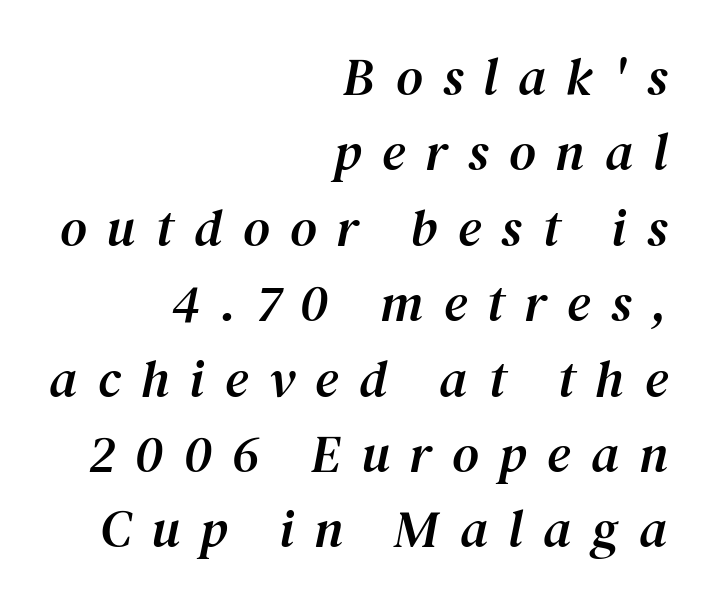
Unlike a clean sans, this face finishes its strokes with serifs. The rendering uses natural spacing where letterforms have individual widths. Vertical spacing — default. The glyphs are unaccompanied by any horizontal stroke below them.
